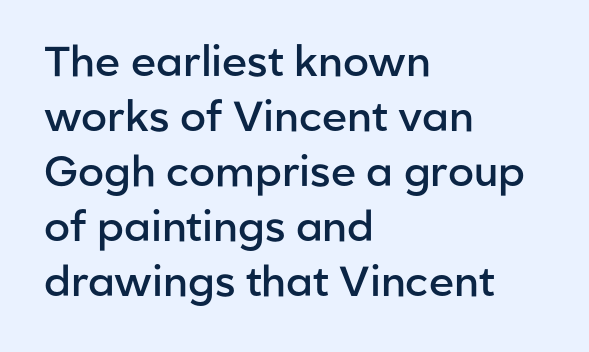
Q: Is the text bold? A: Semi-bold.
Q: Is the text italic (slanted)? A: No, it is upright.
Q: Is the typeface a serif or a sans-serif typeface? A: Sans-serif.
Q: Is the text underlined? A: No.
Q: How is the paragraph aligned? A: Left-aligned.
Q: Is the spacing between letters normal or unusually wide? A: Normal.
Q: Is the spacing between lines tight, normal or loose? A: Normal.
Q: Width (condensed, normal, or wide)? A: Normal.
Q: Stroke contrast? A: Low.
Q: x-height? A: Medium.
Q: Monospaced? A: No.
